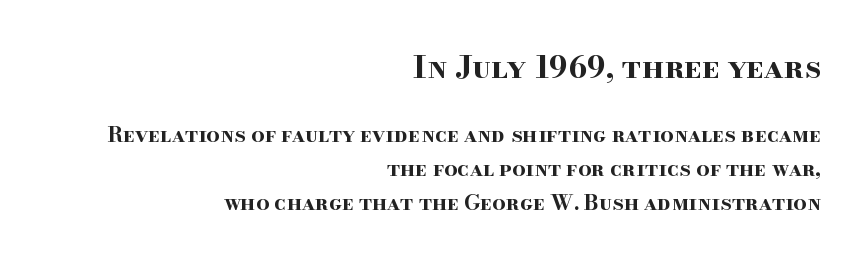
Q: Is the text bold? A: Yes.
Q: Is the text italic (slanted)? A: No, it is upright.
Q: Is the typeface a serif or a sans-serif typeface? A: Serif.
Q: Is the text underlined? A: No.
Q: How is the paragraph aligned? A: Right-aligned.
Q: Is the spacing between letters normal or unusually wide? A: Normal.
Q: Is the spacing between lines tight, normal or loose? A: Normal.
Q: Which block of text is set in a larger size, the first (top) or the second (bottom)? A: The first (top) one.
Q: Width (condensed, normal, or wide)? A: Wide.
Q: Stroke contrast? A: High.
Q: x-height? A: Small.
Q: Monospaced? A: No.
